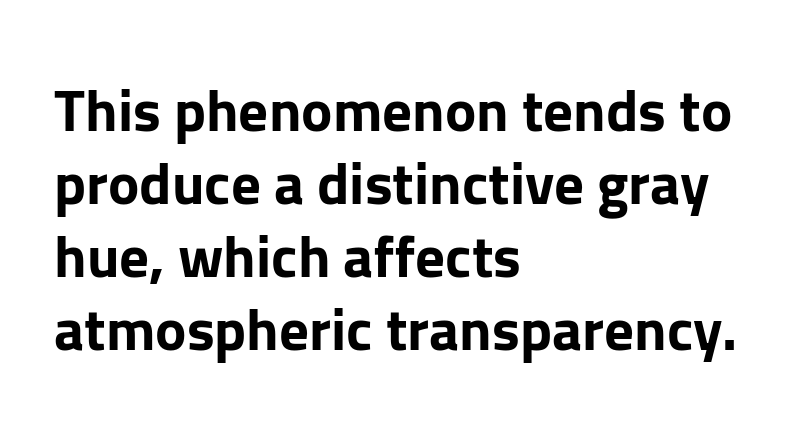
The image shows 59 px bold sans-serif type, upright; set left-aligned, line spacing 1.24x, normal letter spacing, not underlined; low stroke contrast and a medium x-height.
